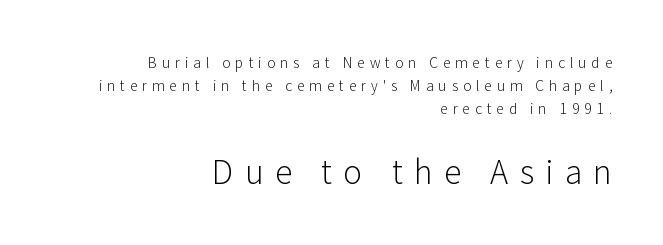
A light-to-regular cut is what we see here. Typesetter's note — lower block bumped up in size, upper block left smaller. The text block is weighted toward the right margin, trailing off unevenly leftward. Check where the strokes stop: nothing finishes them off — pure sans. Regular leading.
